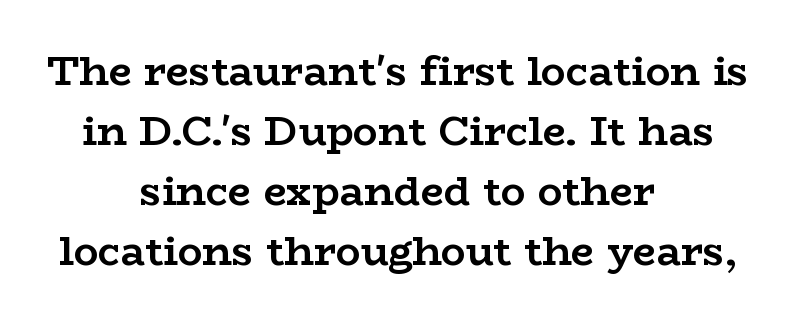
Q: Is the text bold? A: Yes.
Q: Is the text italic (slanted)? A: No, it is upright.
Q: Is the typeface a serif or a sans-serif typeface? A: Serif.
Q: Is the text underlined? A: No.
Q: How is the paragraph aligned? A: Centered.
Q: Is the spacing between letters normal or unusually wide? A: Normal.
Q: Is the spacing between lines tight, normal or loose? A: Normal.
Q: Width (condensed, normal, or wide)? A: Wide.
Q: Stroke contrast? A: Low.
Q: x-height? A: Medium.
Q: Monospaced? A: No.
